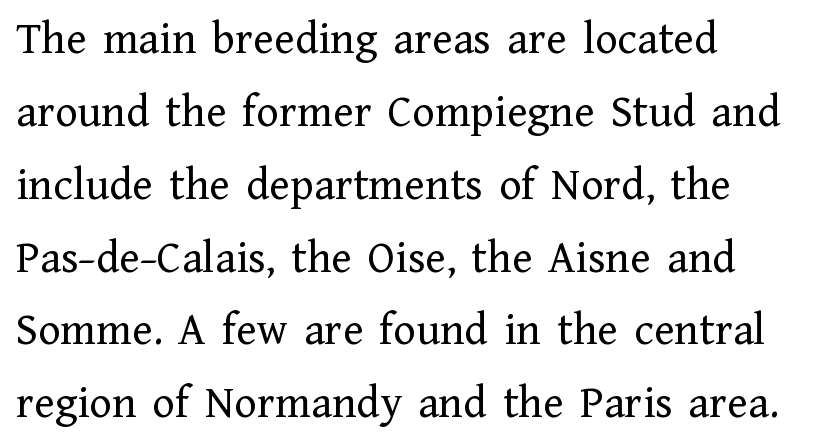
Q: Is the text bold? A: No.
Q: Is the text italic (slanted)? A: No, it is upright.
Q: Is the typeface a serif or a sans-serif typeface? A: Serif.
Q: Is the text underlined? A: No.
Q: How is the paragraph aligned? A: Left-aligned.
Q: Is the spacing between letters normal or unusually wide? A: Normal.
Q: Is the spacing between lines tight, normal or loose? A: Normal.
Q: Width (condensed, normal, or wide)? A: Normal.
Q: Stroke contrast? A: Low.
Q: x-height? A: Medium.
Q: Monospaced? A: No.
